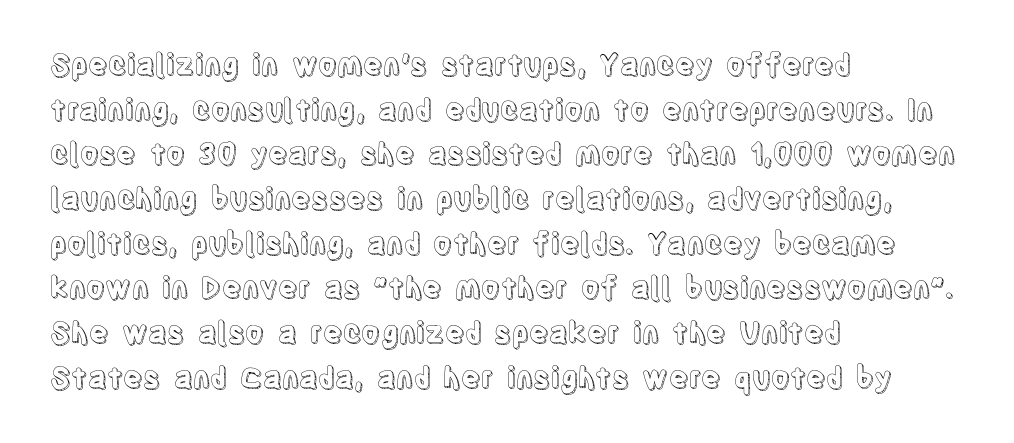
Q: Is the text italic (slanted)? A: No, it is upright.
Q: Is the text underlined? A: No.
Q: How is the paragraph aligned? A: Left-aligned.
Q: Is the spacing between letters normal or unusually wide? A: Normal.
Q: Is the spacing between lines tight, normal or loose? A: Normal.
Q: Width (condensed, normal, or wide)? A: Condensed.
Q: x-height? A: Large.
Q: Monospaced? A: No.
